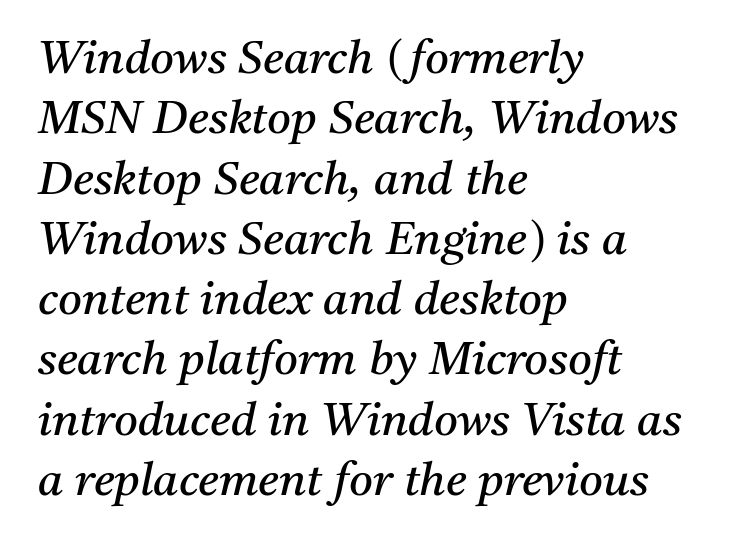
Does the lettering tilt? It does — this is italic. Compared with typical paragraphs, the rows here are spaced about the same. The letters advance in unequal steps, a hallmark of proportional type. The lines in this sample share a left origin and differ only in where they stop. Summary of weight: not heavy and not bold.
